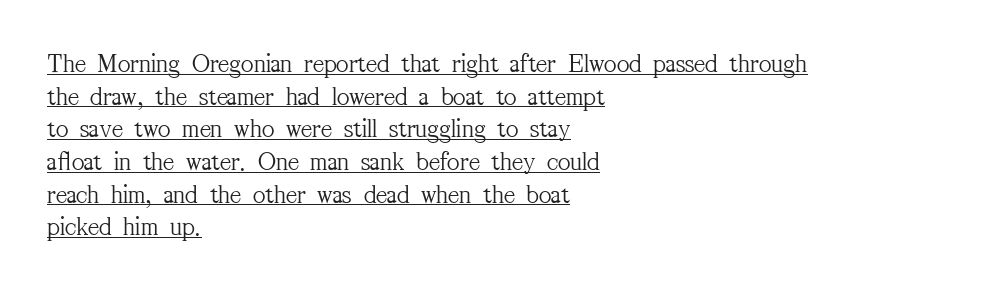
The image shows 27 px text type, upright; set left-aligned, line spacing 1.21x, normal letter spacing, underlined.
